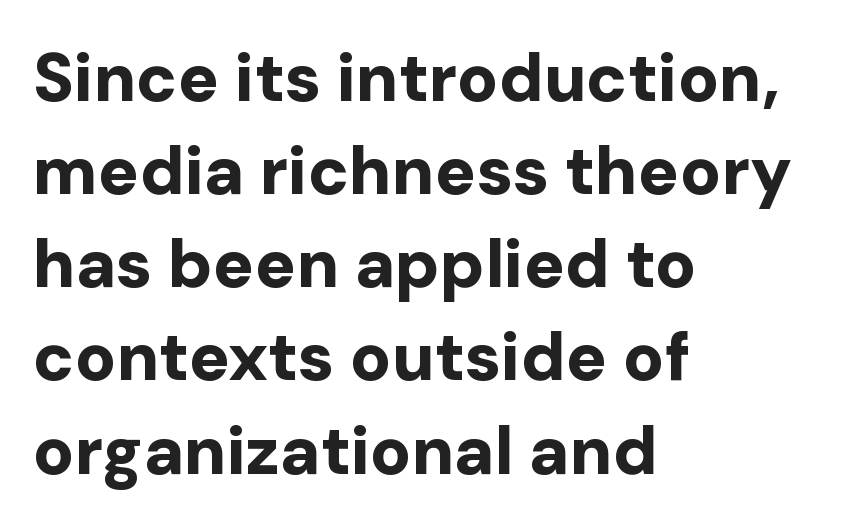
Varying glyph widths throughout — classic text-font behaviour. A student would call this left alignment; a typographer would say flush left, rag right. The strokes are fattened all the way to bold. Quick note: interline space is typical. The letters stand straight up with perfectly vertical stems. The rendering shows plain stroke endings on the letterforms — a sans-serif design.
